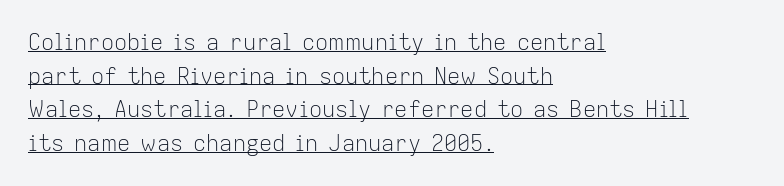
The image shows 22 px text type, upright; set left-aligned, normal line spacing (1.53x), normal letter spacing, underlined.
